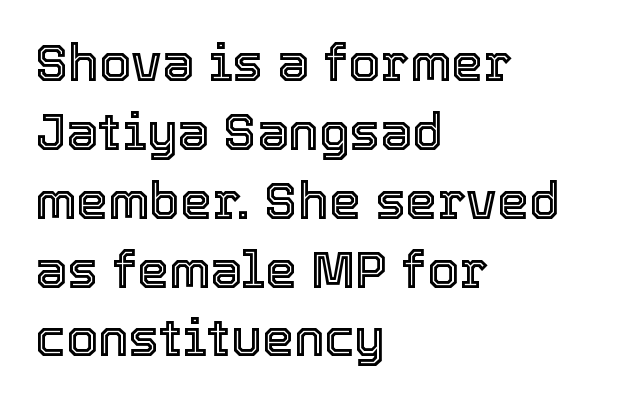
{"italic": "no", "width": "normal", "x_height": "medium", "monospaced": "no", "underline": "no", "align": "left", "line_spacing": "normal", "line_spacing_ratio": 1.35, "letter_spacing": "normal", "letter_spacing_em": 0.0, "glyph_px": 51}
